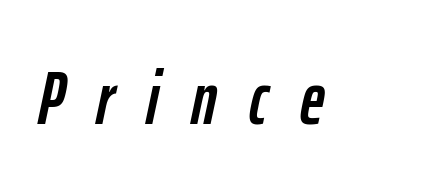
Q: Is the text italic (slanted)? A: Yes, it leans right by about 12 degrees.
Q: Is the text underlined? A: No.
Q: Is the spacing between letters normal or unusually wide? A: Unusually wide.
Q: Width (condensed, normal, or wide)? A: Condensed.
Q: Stroke contrast? A: Low.
Q: x-height? A: Medium.
Q: Monospaced? A: No.
